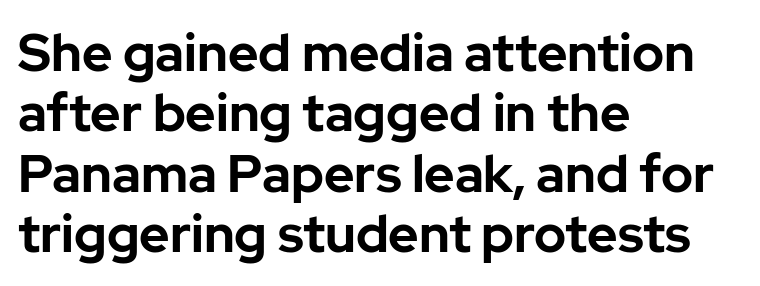
Vertical strokes here are truly vertical. No extra tracking has been applied to these lines. The rendering uses natural spacing where letterforms have individual widths. Beneath every word, the page is bare. Every letter is thick-stroked: bold, no question. Font category for this specimen: sans-serif.
